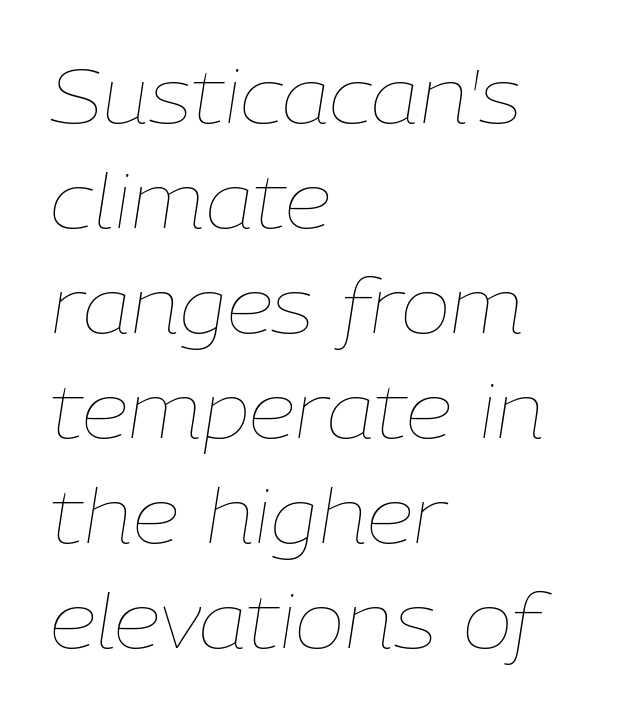
{"italic": "yes", "lean": "right", "slant_degrees": 9, "bold": "no", "weight": "thin", "width": "normal", "stroke_contrast": "low", "x_height": "medium", "monospaced": "no", "underline": "no", "align": "left", "line_spacing": "normal", "line_spacing_ratio": 1.4, "letter_spacing": "normal", "letter_spacing_em": 0.0, "glyph_px": 75}
